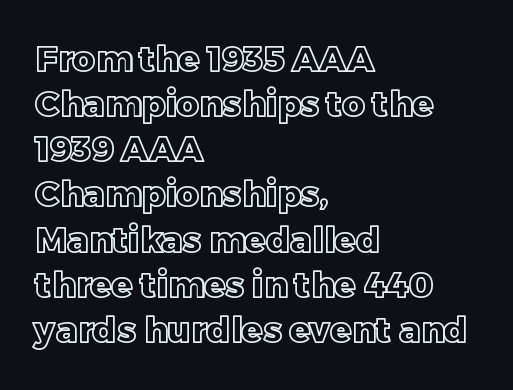
Each new line begins a customary step beneath the previous one. You could not count columns in this text — the font is proportionally spaced. Short note: letters normally spaced. Upright lettering throughout. Has an underline been added? It has not. These lines are set flush left with a ragged right edge.
